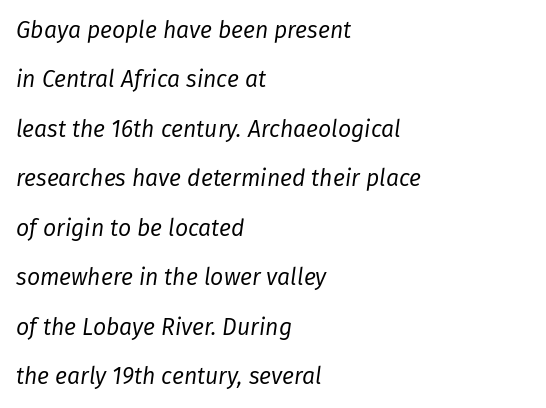
{"italic": "yes", "lean": "right", "slant_degrees": 8, "bold": "no", "underline": "no", "align": "left", "line_spacing": "loose", "line_spacing_ratio": 2.15, "letter_spacing": "normal", "letter_spacing_em": 0.0, "glyph_px": 23}
